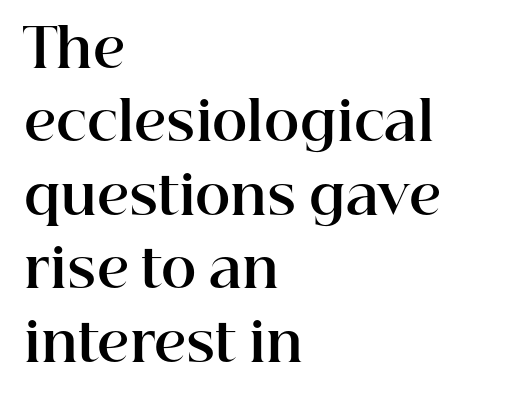
The image shows 54 px bold serif type, upright; set left-aligned, normal line spacing (1.36x), normal letter spacing, not underlined; high stroke contrast and a medium x-height.
